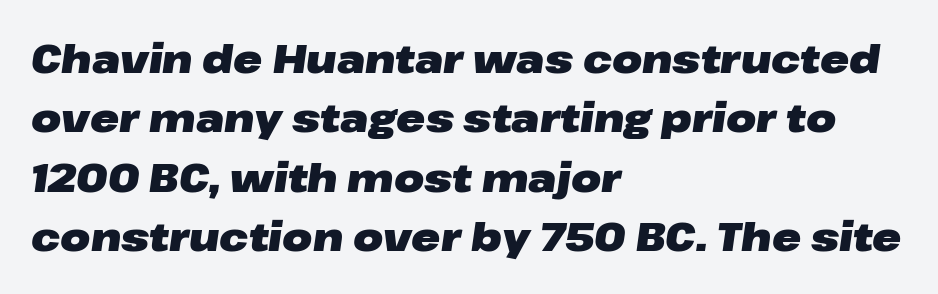
{"italic": "yes", "lean": "right", "slant_degrees": 8, "bold": "yes", "weight": "heavy", "width": "wide", "stroke_contrast": "low", "x_height": "medium", "monospaced": "no", "underline": "no", "align": "left", "line_spacing": "normal", "line_spacing_ratio": 1.52, "letter_spacing": "normal", "letter_spacing_em": 0.0, "glyph_px": 39}
